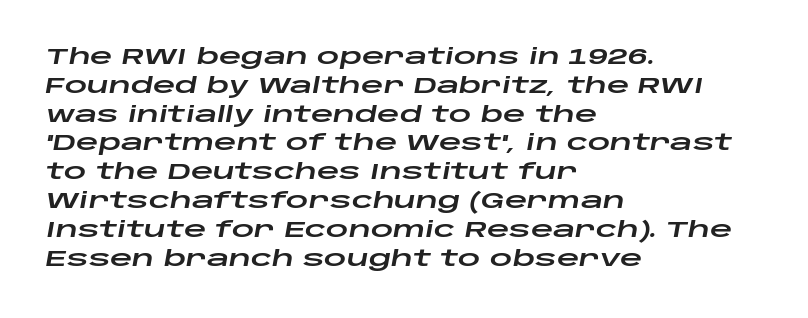
Visually the block forms a straight wall on the left and a jagged coastline on the right. The passage shown has conventional tracking throughout. The words here are not underlined. Does the lettering tilt? It does — this is italic.
